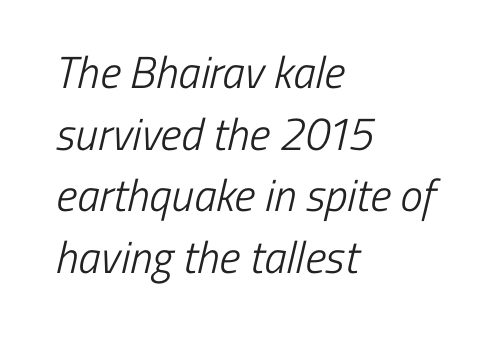
{"serif": "no", "bold": "no", "weight": "light", "width": "condensed", "stroke_contrast": "low", "x_height": "medium", "monospaced": "no", "underline": "no", "align": "left", "line_spacing": "normal", "line_spacing_ratio": 1.37, "letter_spacing": "normal", "letter_spacing_em": 0.0, "glyph_px": 45}
